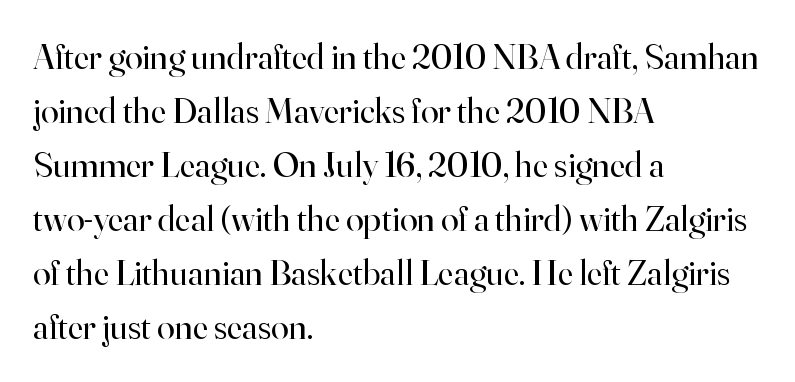
The image shows 36 px regular-weight serif type, upright; set left-aligned, normal line spacing (1.5x), normal letter spacing, not underlined; high stroke contrast and a small x-height.
